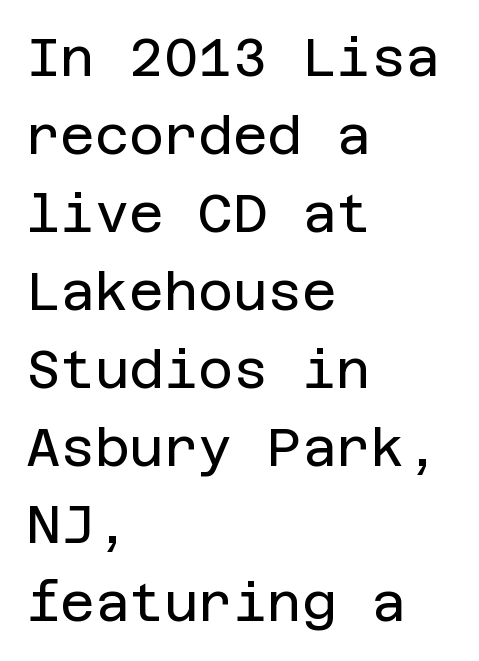
Q: Is the text bold? A: No.
Q: Is the text italic (slanted)? A: No, it is upright.
Q: Is the typeface a serif or a sans-serif typeface? A: Sans-serif.
Q: Is the text underlined? A: No.
Q: How is the paragraph aligned? A: Left-aligned.
Q: Is the spacing between letters normal or unusually wide? A: Normal.
Q: Is the spacing between lines tight, normal or loose? A: Normal.
Q: Width (condensed, normal, or wide)? A: Normal.
Q: Stroke contrast? A: Low.
Q: x-height? A: Large.
